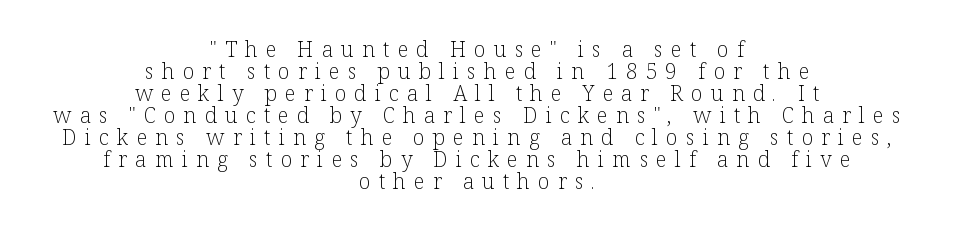
{"italic": "no", "bold": "no", "underline": "no", "align": "center", "line_spacing": "tight", "line_spacing_ratio": 1.05, "letter_spacing": "wide", "letter_spacing_em": 0.39, "glyph_px": 21}
